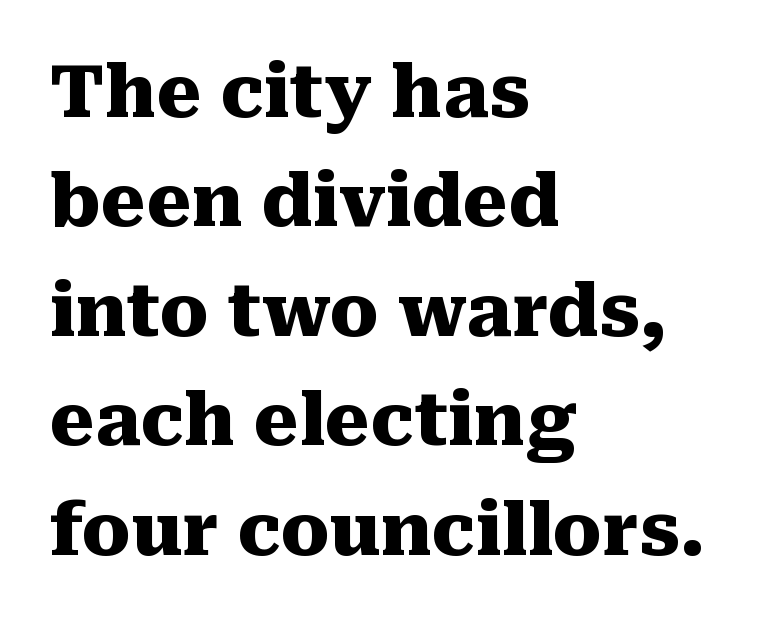
Q: Is the text bold? A: Yes.
Q: Is the text italic (slanted)? A: No, it is upright.
Q: Is the typeface a serif or a sans-serif typeface? A: Serif.
Q: Is the text underlined? A: No.
Q: How is the paragraph aligned? A: Left-aligned.
Q: Is the spacing between letters normal or unusually wide? A: Normal.
Q: Is the spacing between lines tight, normal or loose? A: Normal.
Q: Width (condensed, normal, or wide)? A: Normal.
Q: Stroke contrast? A: Medium.
Q: x-height? A: Medium.
Q: Monospaced? A: No.
